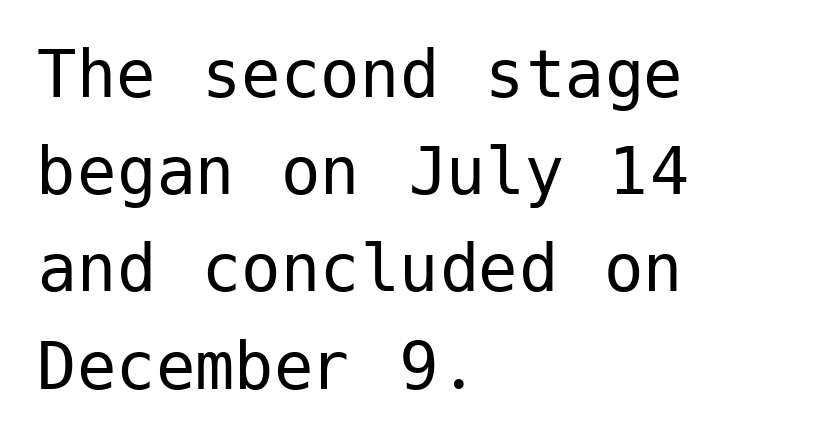
The image shows 79 px regular-weight sans-serif type, upright; set left-aligned, line spacing 1.23x, normal letter spacing, not underlined; low stroke contrast and a medium x-height.
